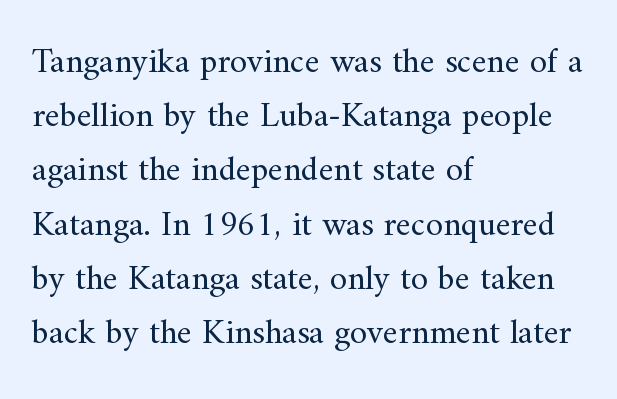
{"serif": "yes", "italic": "no", "bold": "no", "weight": "regular", "width": "normal", "stroke_contrast": "medium", "x_height": "small", "monospaced": "no", "underline": "no", "align": "left", "line_spacing": "normal", "line_spacing_ratio": 1.55, "letter_spacing": "normal", "letter_spacing_em": 0.0, "glyph_px": 35}
